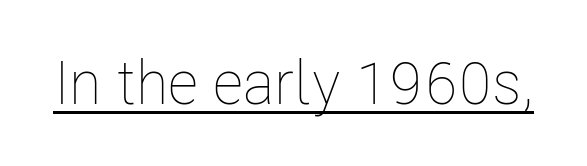
The letters advance in unequal steps, a hallmark of proportional type. Caption: standard tracking, unaltered. Rendered with straight, roman letterforms. Glance below the letters and you will spot a drawn line.
